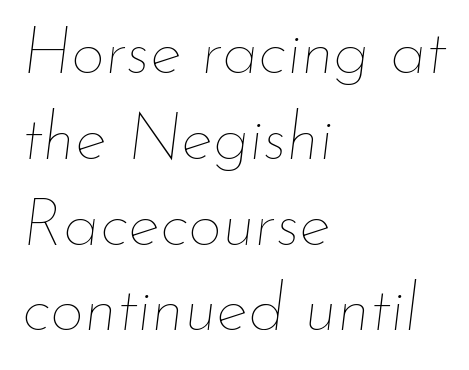
Nobody drew a line under any word here. The compositor pushed each line to the left boundary. Is this a heavy cut? Hardly; it is regular or lighter. Honestly, the row spacing looks completely unremarkable.
